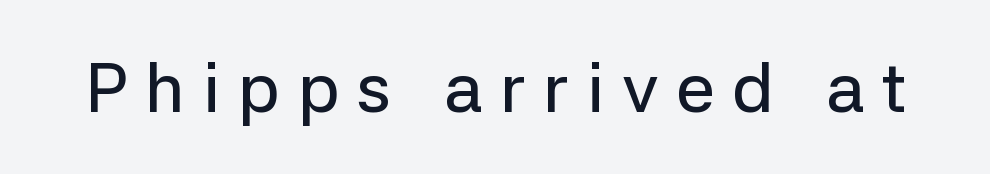
The image shows 70 px sans-serif type, upright; set unusually wide letter spacing (+0.25 em), not underlined; low stroke contrast and a medium x-height.
